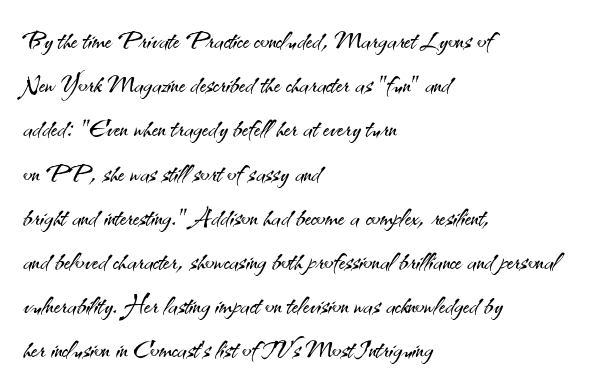
Any mark beneath the type? The region is blank. The rendering keeps characters at their native spacing. In CSS terms this would be text-align: left. Leading matches the norm, producing a regular column. These lines are composed in type without serifs.
